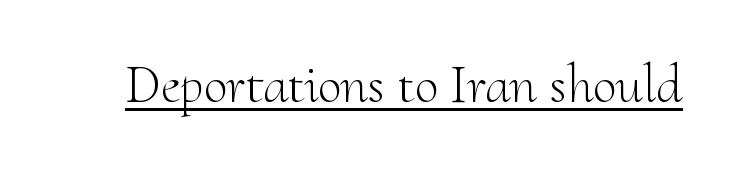
The image shows 54 px light serif type, upright; set normal letter spacing, underlined; medium stroke contrast and a small x-height.
